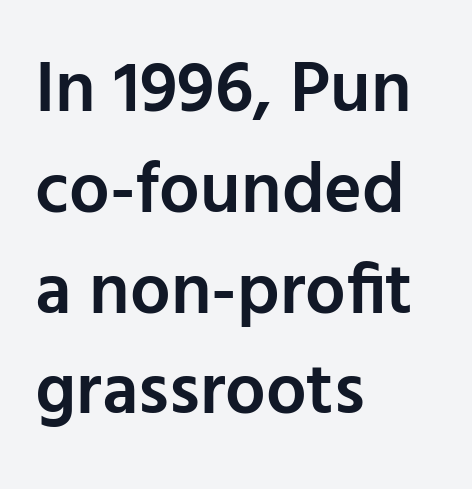
{"serif": "no", "italic": "no", "bold": "semi", "weight": "semibold", "width": "normal", "stroke_contrast": "low", "x_height": "medium", "monospaced": "no", "underline": "no", "align": "left", "line_spacing": "normal", "line_spacing_ratio": 1.4, "letter_spacing": "normal", "letter_spacing_em": 0.0, "glyph_px": 72}
